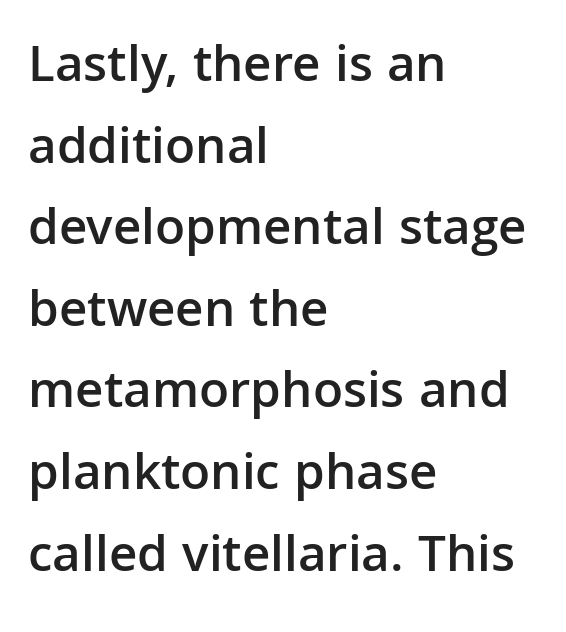
The image shows 53 px semibold sans-serif type, upright; set left-aligned, normal line spacing (1.54x), normal letter spacing, not underlined; low stroke contrast and a medium x-height.
